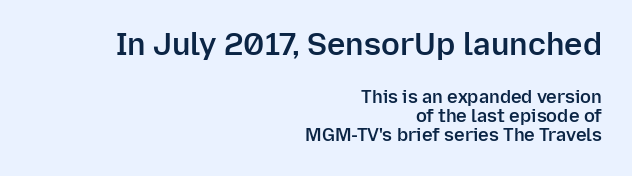
The image shows 31 px semibold sans-serif type, upright; set right-aligned, tight line spacing (1.07x), normal letter spacing, not underlined; the first (top) block is 1.72x larger; low stroke contrast and a medium x-height.
